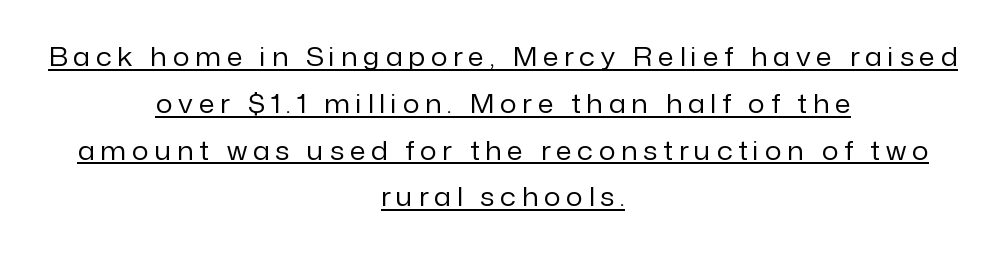
These lines stack symmetrically, like a column narrowing and widening about its center. Someone cranked the tracking dial way up on this one. Nope, not italic — everything's standing straight. No extra ink here — the face is not bold. The sample's only ornament is a line tracing under the words.
